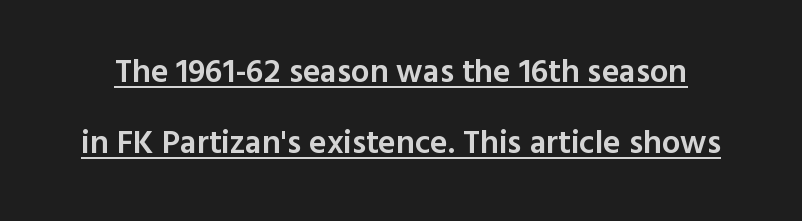
The image shows 33 px semibold sans-serif type, upright; set loose line spacing (2.14x), normal letter spacing, underlined; a medium x-height.
